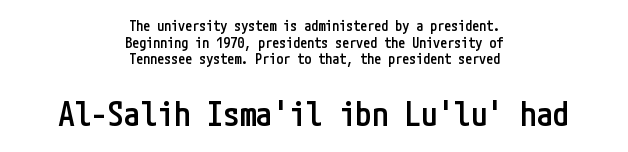
Q: Is the text bold? A: Semi-bold.
Q: Is the text italic (slanted)? A: No, it is upright.
Q: Is the typeface a serif or a sans-serif typeface? A: Sans-serif.
Q: Is the text underlined? A: No.
Q: How is the paragraph aligned? A: Centered.
Q: Is the spacing between letters normal or unusually wide? A: Normal.
Q: Which block of text is set in a larger size, the first (top) or the second (bottom)? A: The second (bottom) one.
Q: Width (condensed, normal, or wide)? A: Condensed.
Q: Stroke contrast? A: Low.
Q: x-height? A: Medium.
